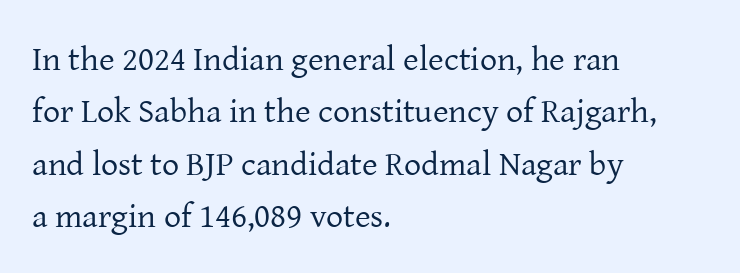
The image shows 34 px regular-weight serif type, upright; set left-aligned, normal line spacing (1.54x), normal letter spacing, not underlined; low stroke contrast and a medium x-height.
